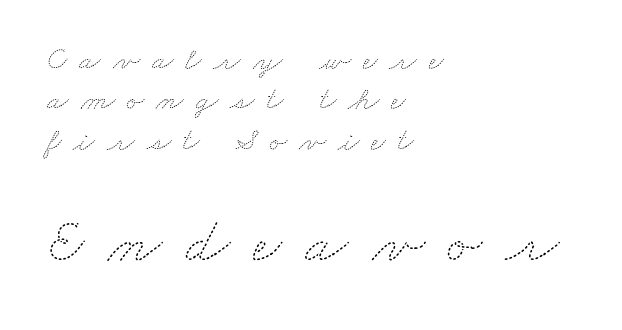
Q: Is the text bold? A: No.
Q: Is the text underlined? A: No.
Q: How is the paragraph aligned? A: Left-aligned.
Q: Is the spacing between letters normal or unusually wide? A: Unusually wide.
Q: Is the spacing between lines tight, normal or loose? A: Normal.
Q: Which block of text is set in a larger size, the first (top) or the second (bottom)? A: The second (bottom) one.
Q: Width (condensed, normal, or wide)? A: Wide.
Q: Stroke contrast? A: Medium.
Q: x-height? A: Small.
Q: Monospaced? A: No.
